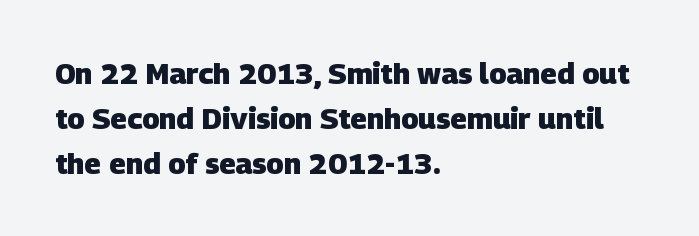
Think of a printed novel: that variable character pitch is what you see here. Evenly set lines give the paragraph a standard silhouette. The glyphs have the mass of a bold cut. The rendering anchors every line to the left-hand side.
